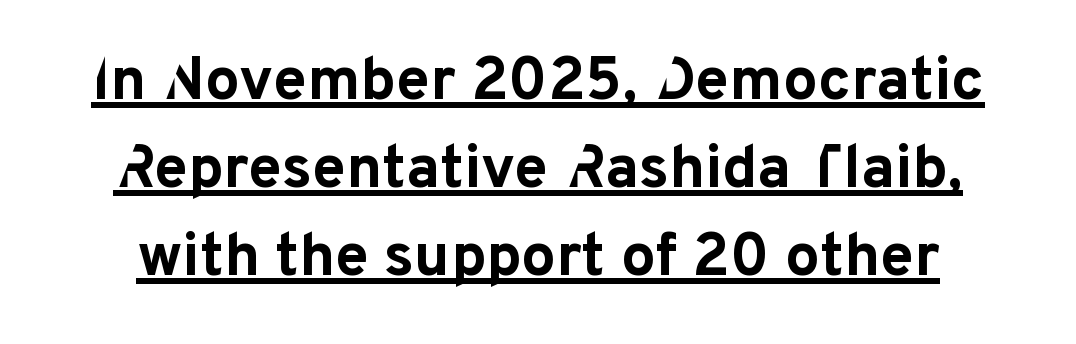
{"serif": "no", "italic": "no", "bold": "yes", "weight": "bold", "width": "normal", "stroke_contrast": "low", "x_height": "medium", "monospaced": "no", "underline": "yes", "line_spacing": "normal", "line_spacing_ratio": 1.44, "letter_spacing": "normal", "letter_spacing_em": 0.0, "glyph_px": 61}
